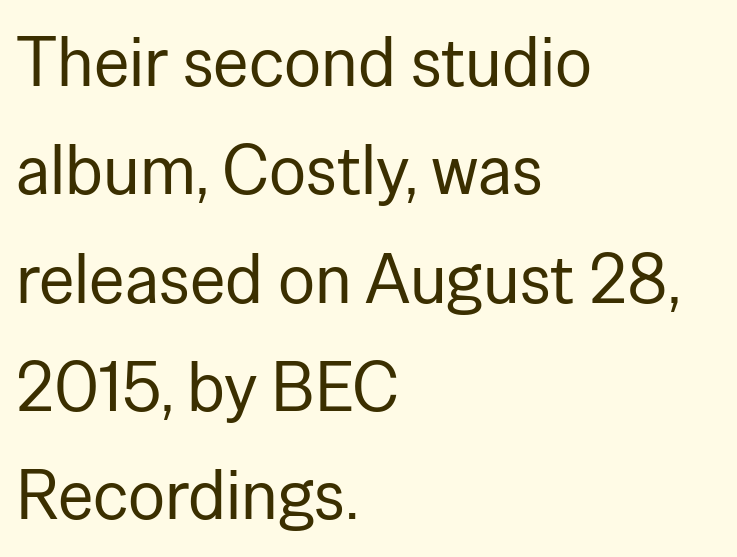
The foot of each line stays bare and open. Summary of vertical rhythm: regular, with standard interline spacing. The specimen reads as upright at a glance. One-word summary of the alignment: left.
